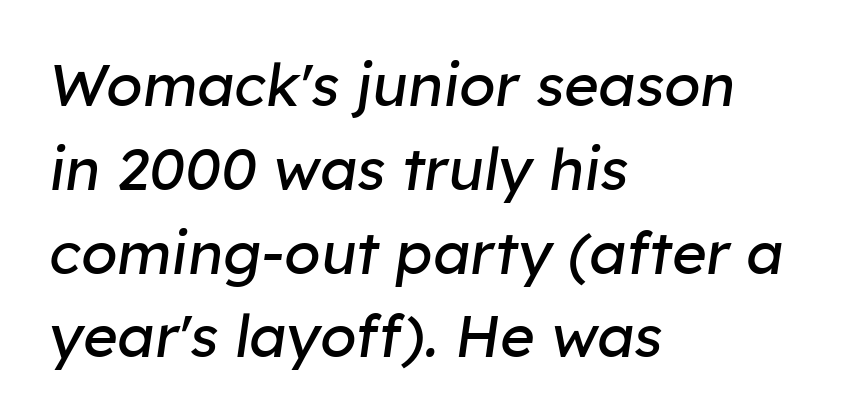
The image shows 59 px regular-weight type, italic (leaning right); set left-aligned, normal line spacing (1.42x), normal letter spacing, not underlined; low stroke contrast and a medium x-height.
